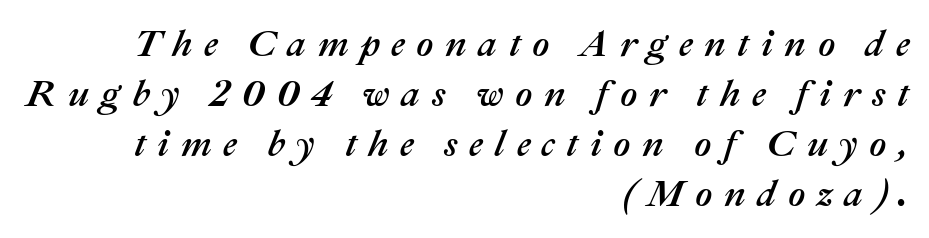
{"italic": "yes", "lean": "right", "slant_degrees": 22, "width": "normal", "stroke_contrast": "medium", "x_height": "medium", "monospaced": "no", "underline": "no", "align": "right", "line_spacing": "normal", "line_spacing_ratio": 1.35, "letter_spacing": "wide", "letter_spacing_em": 0.31, "glyph_px": 37}
